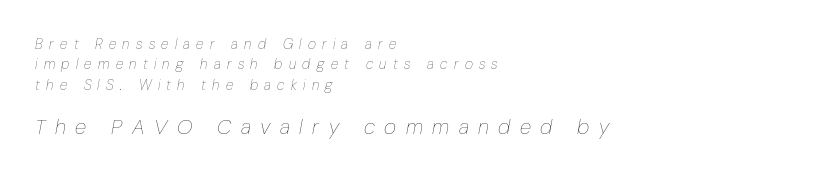
The image shows 21 px text type, italic (leaning right); set left-aligned, normal line spacing (1.45x), unusually wide letter spacing (+0.45 em), not underlined; the second (bottom) block is 1.5x larger.
